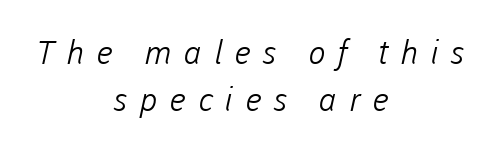
Q: Is the text bold? A: No.
Q: Is the typeface a serif or a sans-serif typeface? A: Sans-serif.
Q: Is the text underlined? A: No.
Q: How is the paragraph aligned? A: Centered.
Q: Is the spacing between letters normal or unusually wide? A: Unusually wide.
Q: Is the spacing between lines tight, normal or loose? A: Normal.
Q: Width (condensed, normal, or wide)? A: Normal.
Q: Stroke contrast? A: Low.
Q: x-height? A: Medium.
Q: Monospaced? A: No.
